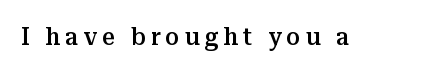
The image shows 25 px text type, upright; set unusually wide letter spacing (+0.21 em), not underlined.
